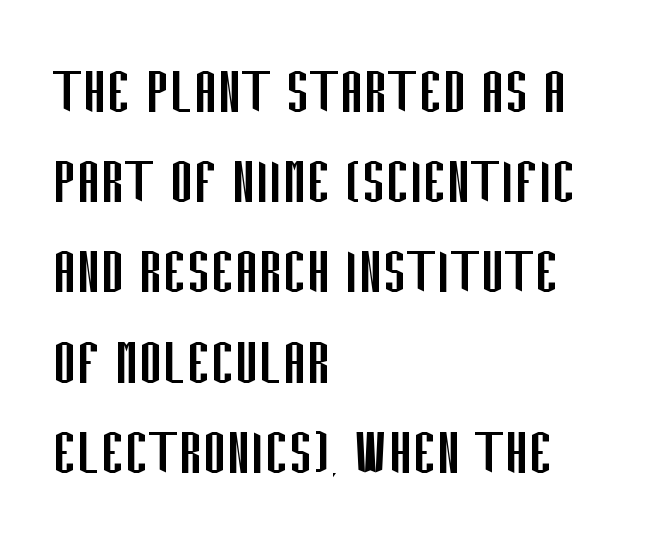
{"serif": "no", "italic": "no", "bold": "no", "weight": "regular", "width": "condensed", "stroke_contrast": "low", "x_height": "large", "monospaced": "no", "underline": "no", "align": "left", "line_spacing": "normal", "line_spacing_ratio": 1.27, "letter_spacing": "normal", "letter_spacing_em": 0.0, "glyph_px": 71}
